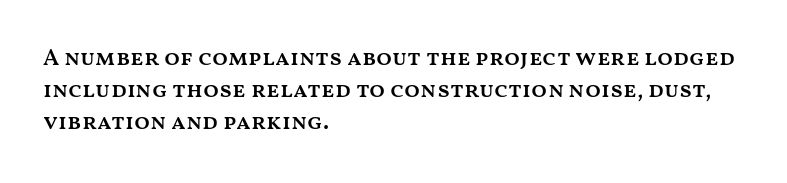
Q: Is the text bold? A: Semi-bold.
Q: Is the text italic (slanted)? A: No, it is upright.
Q: Is the text underlined? A: No.
Q: How is the paragraph aligned? A: Left-aligned.
Q: Is the spacing between letters normal or unusually wide? A: Normal.
Q: Is the spacing between lines tight, normal or loose? A: Normal.
